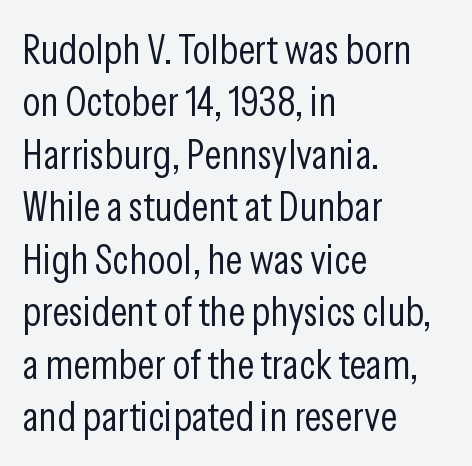
Q: Is the text bold? A: No.
Q: Is the text italic (slanted)? A: No, it is upright.
Q: Is the typeface a serif or a sans-serif typeface? A: Sans-serif.
Q: Is the text underlined? A: No.
Q: How is the paragraph aligned? A: Left-aligned.
Q: Is the spacing between letters normal or unusually wide? A: Normal.
Q: Is the spacing between lines tight, normal or loose? A: Normal.
Q: Width (condensed, normal, or wide)? A: Condensed.
Q: Stroke contrast? A: Low.
Q: x-height? A: Medium.
Q: Monospaced? A: No.
